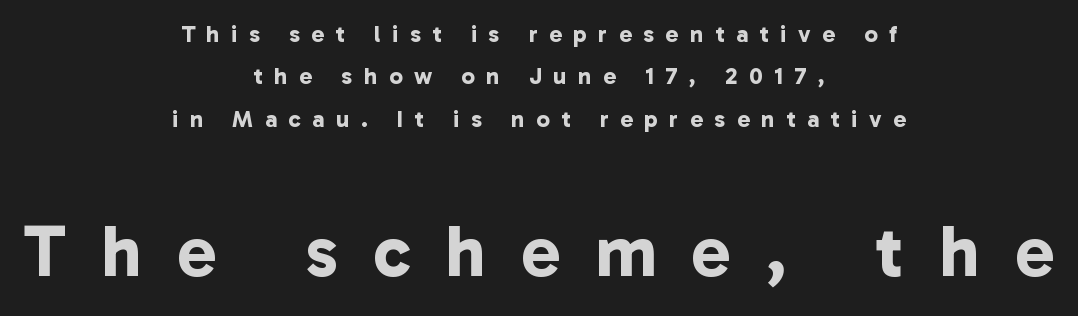
The image shows 73 px bold sans-serif type; set centered, line spacing 1.77x, unusually wide letter spacing (+0.48 em), not underlined; the second (bottom) block is 3.04x larger; low stroke contrast and a medium x-height.
